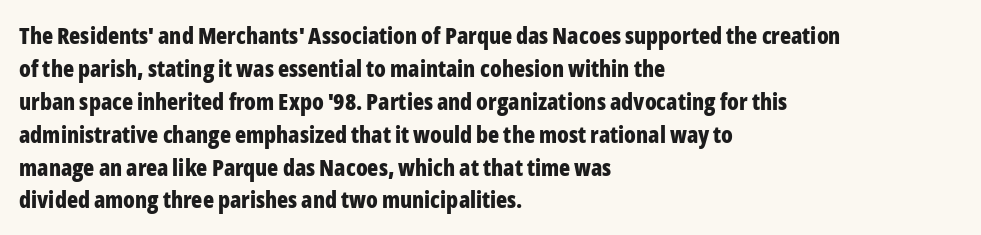
The gaps between neighbouring characters are ordinary and unremarkable. A dark, heavy texture on the line: the type is bold. Leftover space on each line is placed entirely after the last word. Reading down the column, the eye jumps a familiar distance to each next line. This is the regular roman posture of the typeface.
